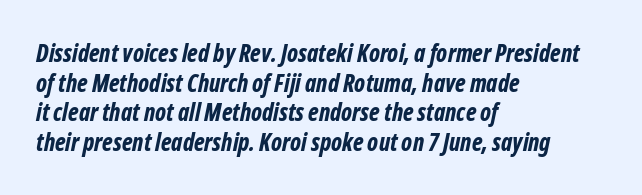
Is the type slanted? Yes — the strokes lean at a clear angle. Has an underline been added? It has not. What weight is shown? A full bold with thick strokes. Characters follow at the spacing the type designer built in.
